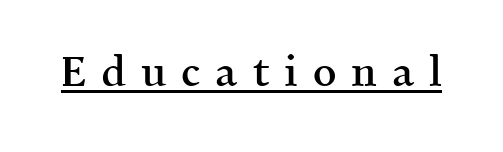
{"serif": "yes", "italic": "no", "bold": "semi", "weight": "semibold", "width": "normal", "x_height": "medium", "monospaced": "no", "underline": "yes", "letter_spacing": "wide", "letter_spacing_em": 0.36, "glyph_px": 41}
